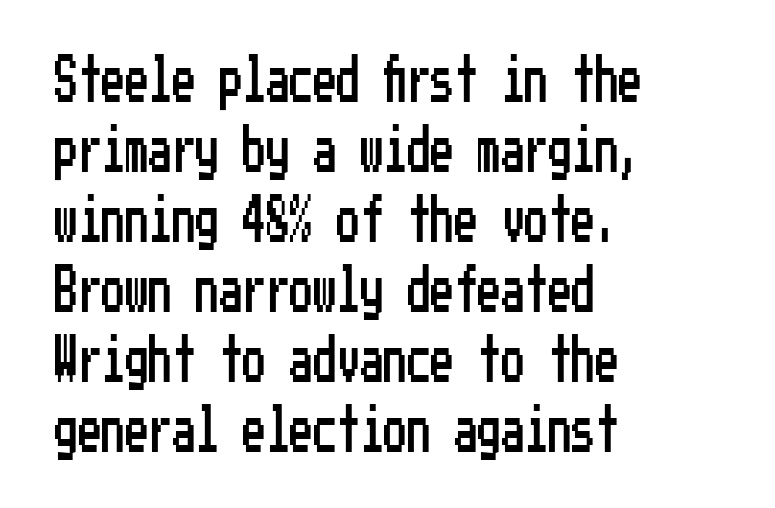
{"serif": "no", "italic": "no", "width": "condensed", "stroke_contrast": "low", "x_height": "medium", "underline": "no", "align": "left", "line_spacing": "normal", "line_spacing_ratio": 1.49, "letter_spacing": "normal", "letter_spacing_em": 0.0, "glyph_px": 47}
